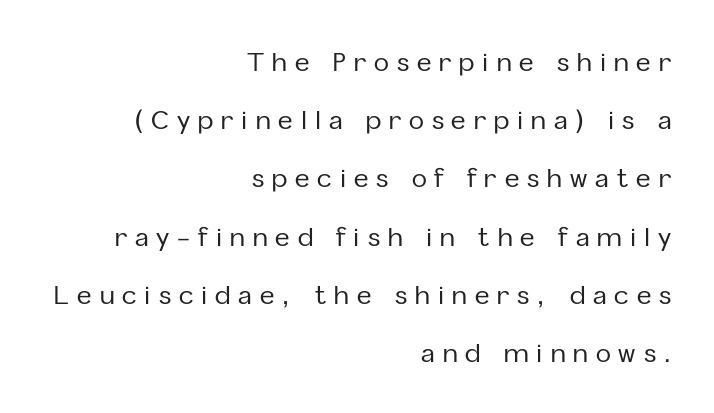
Q: Is the text italic (slanted)? A: No, it is upright.
Q: Is the text underlined? A: No.
Q: How is the paragraph aligned? A: Right-aligned.
Q: Is the spacing between letters normal or unusually wide? A: Unusually wide.
Q: Is the spacing between lines tight, normal or loose? A: Loose.
